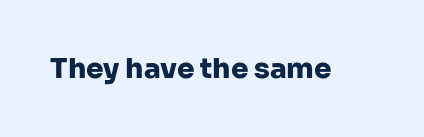
{"serif": "no", "italic": "no", "bold": "yes", "weight": "heavy", "width": "normal", "stroke_contrast": "low", "x_height": "medium", "monospaced": "no", "underline": "no", "letter_spacing": "normal", "letter_spacing_em": 0.0, "glyph_px": 28}
